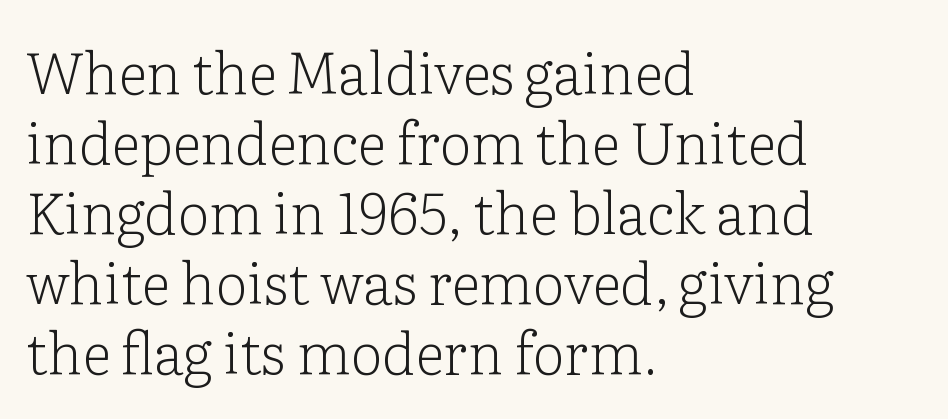
Think of a printed novel: that variable character pitch is what you see here. The characters display serif detailing at their extremities. Quick note: underline off. No extra ink here — the face is not bold.
